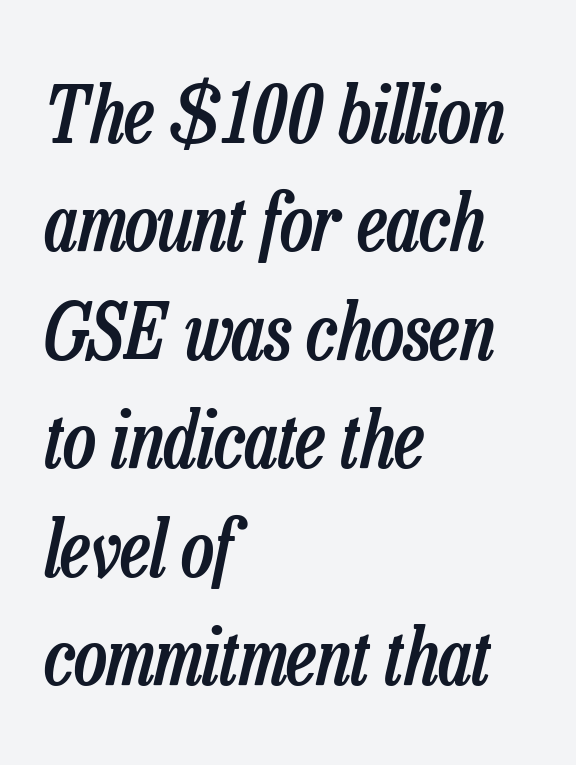
The lines in this sample share a left origin and differ only in where they stop. The passage shown is typed in a proportional face where columns would drift. Looking at the ascenders, they clearly lean. Weight check: semibold — heavier than regular, not quite bold. This sample uses plain, unmodified letter spacing.
